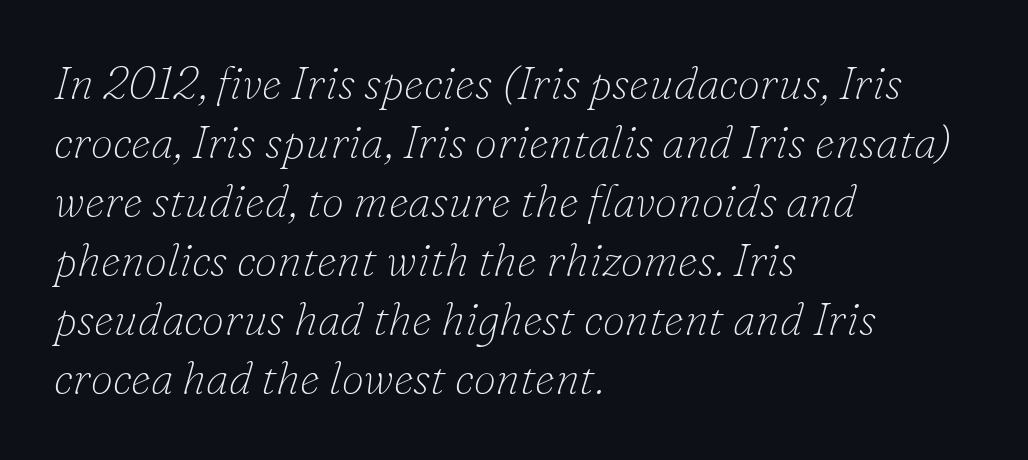
{"serif": "yes", "italic": "yes", "lean": "right", "slant_degrees": 16, "bold": "no", "weight": "thin", "width": "normal", "stroke_contrast": "low", "x_height": "small", "monospaced": "no", "underline": "no", "align": "left", "line_spacing": "normal", "line_spacing_ratio": 1.31, "letter_spacing": "normal", "letter_spacing_em": 0.0, "glyph_px": 45}
